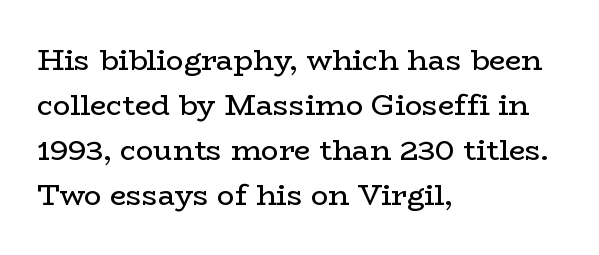
Rule under the text: the space is simply empty. Type style note: has serifs. Words appear dense and cohesive because spacing is normal. The passage is arranged the way most books set body copy — flush left. Posture: straight, roman, zero tilt.
